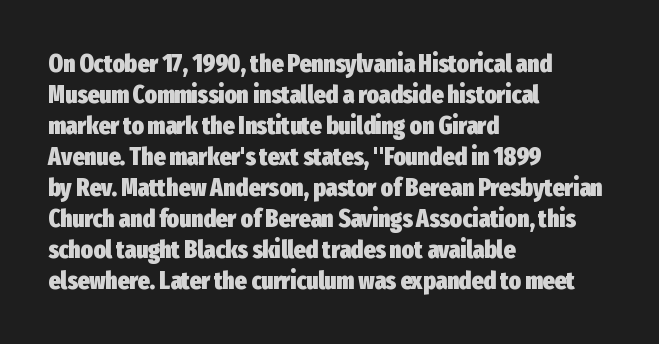
You'd pick this weight for a headline — it's a proper bold. Upright lettering throughout. Nothing unusual about the tracking: characters are spaced as the font intends. Check the space under the baseline: it is left empty.
